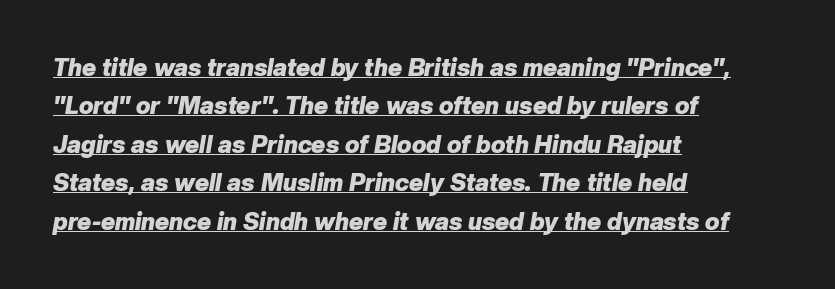
The image shows 24 px bold type, italic (leaning right); set left-aligned, normal line spacing (1.6x), normal letter spacing, underlined.
